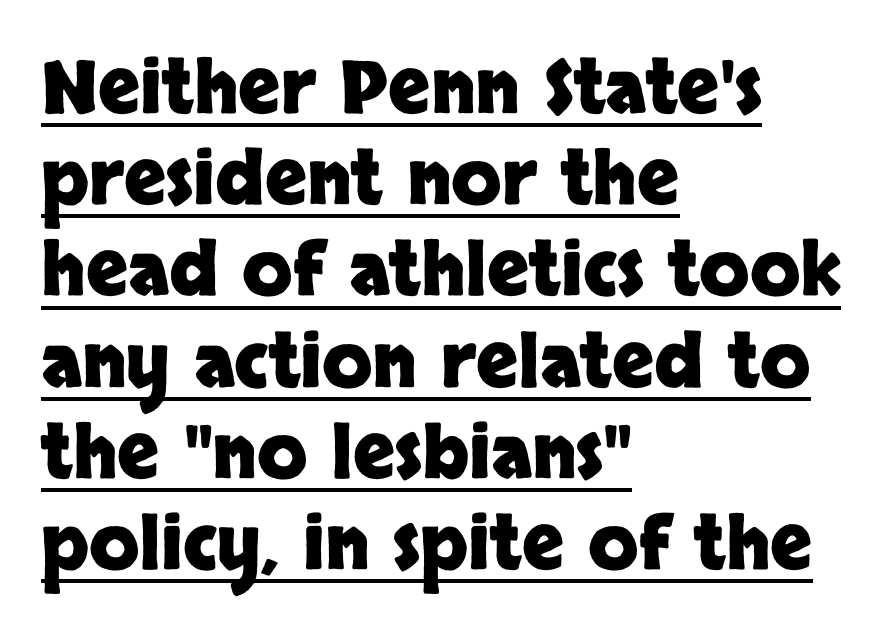
Look at the bottom of the vertical strokes: they stop flat, with no serifs. This sample uses an upright cut, with every glyph sitting square on the baseline. You could not count columns in this text — the font is proportionally spaced. Is there an underline? Yes — a line sits under the letters. Default kerning and tracking; the words read as compact shapes. One-word summary of the alignment: left.
